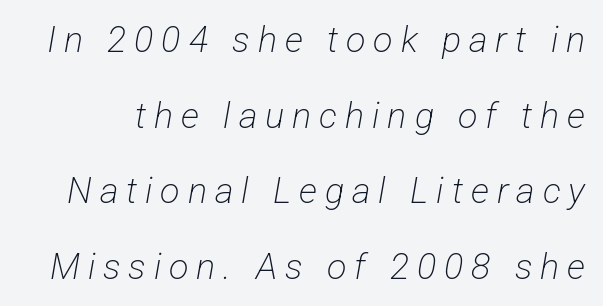
Q: Is the text bold? A: No.
Q: Is the typeface a serif or a sans-serif typeface? A: Sans-serif.
Q: Is the text underlined? A: No.
Q: Is the spacing between letters normal or unusually wide? A: Unusually wide.
Q: Is the spacing between lines tight, normal or loose? A: Loose.
Q: Width (condensed, normal, or wide)? A: Condensed.
Q: Stroke contrast? A: Low.
Q: x-height? A: Medium.
Q: Monospaced? A: No.
